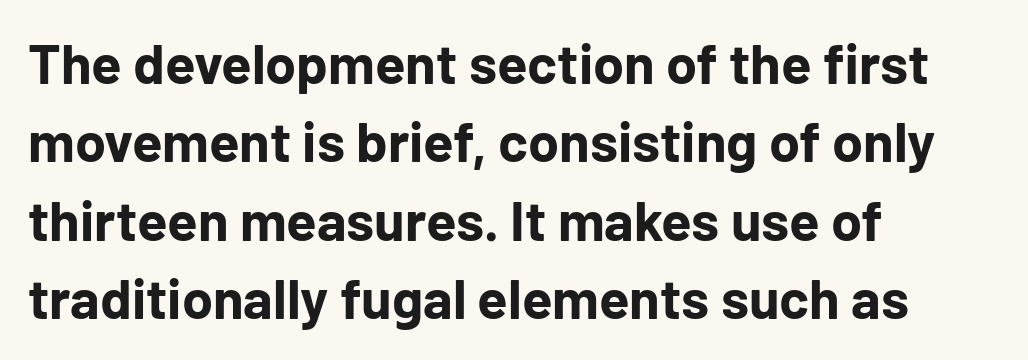
I'd call this a sans setting — the letters go barefoot. Casual observation: everything's shoved over to the left. Italic? Not at all — the glyphs are vertical. Line spacing here is normal. Each word holds together tightly as a unit, with standard inter-letter gaps.
